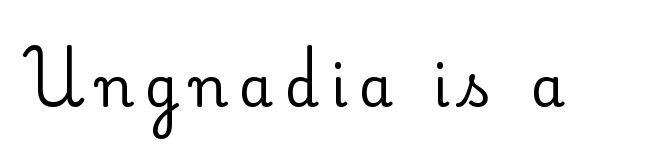
Q: Is the text italic (slanted)? A: No, it is upright.
Q: Is the typeface a serif or a sans-serif typeface? A: Serif.
Q: Is the text underlined? A: No.
Q: Is the spacing between letters normal or unusually wide? A: Unusually wide.
Q: Width (condensed, normal, or wide)? A: Normal.
Q: Stroke contrast? A: Low.
Q: x-height? A: Small.
Q: Monospaced? A: No.
